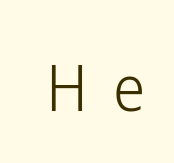
The image shows 65 px light, condensed sans-serif type, upright; set unusually wide letter spacing (+0.39 em), not underlined; low stroke contrast and a medium x-height.
